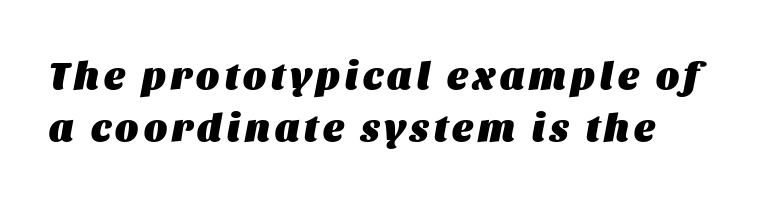
How would I describe the line gaps? Plain and ordinary. Clear beneath every line of the passage. The face used here has the dense, thick strokes of a bold. Proportional: the letters do not fall into vertical columns.
